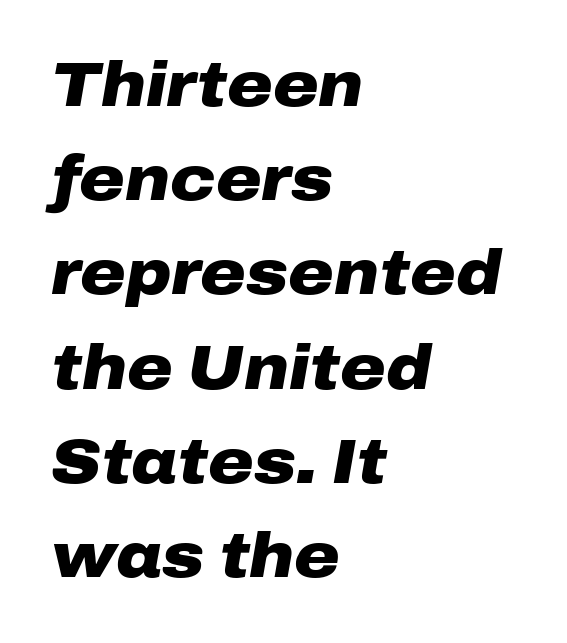
The image shows 62 px heavy, wide type, italic (leaning right); set left-aligned, normal line spacing (1.52x), normal letter spacing, not underlined; low stroke contrast and a medium x-height.
